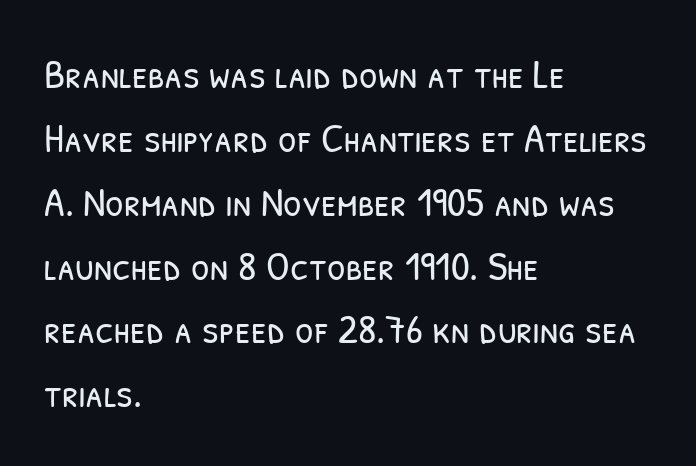
{"serif": "no", "bold": "no", "weight": "light", "width": "condensed", "stroke_contrast": "low", "x_height": "medium", "monospaced": "no", "underline": "no", "align": "left", "line_spacing": "normal", "line_spacing_ratio": 1.52, "letter_spacing": "normal", "letter_spacing_em": 0.0, "glyph_px": 42}
